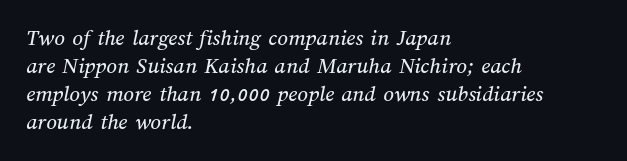
The image shows 23 px text type; set left-aligned, line spacing 1.22x, normal letter spacing, not underlined.
